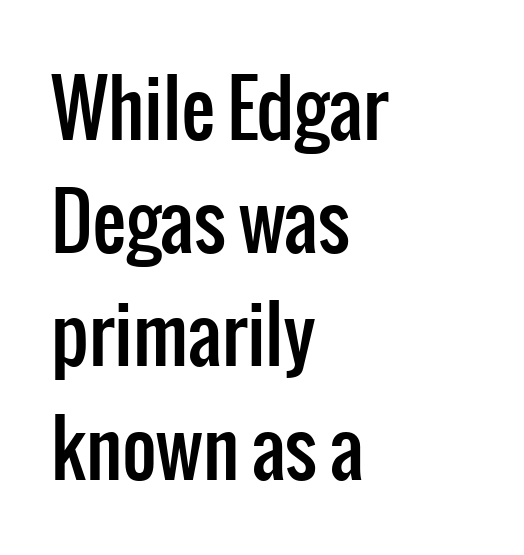
The image shows 75 px condensed sans-serif type, upright; set left-aligned, normal line spacing (1.51x), normal letter spacing, not underlined; low stroke contrast and a medium x-height.
